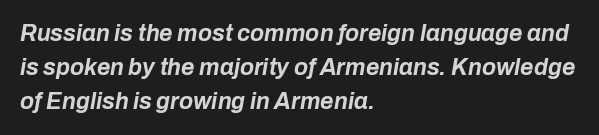
{"italic": "yes", "lean": "right", "slant_degrees": 10, "bold": "yes", "underline": "no", "align": "left", "line_spacing": "normal", "line_spacing_ratio": 1.48, "letter_spacing": "normal", "letter_spacing_em": 0.0, "glyph_px": 23}
